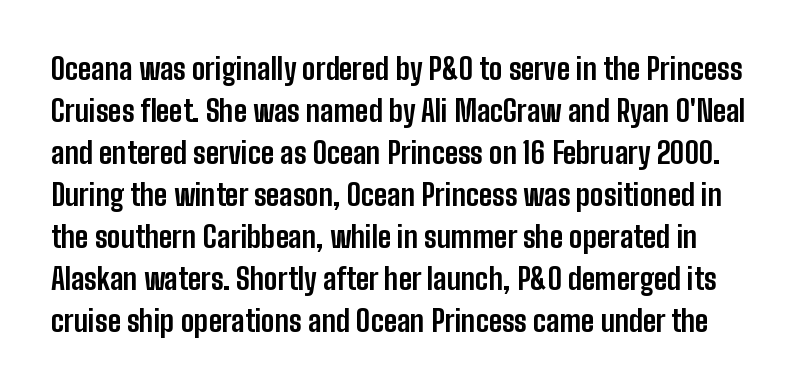
{"serif": "no", "italic": "no", "bold": "yes", "weight": "bold", "width": "condensed", "stroke_contrast": "low", "x_height": "medium", "monospaced": "no", "underline": "no", "line_spacing": "normal", "line_spacing_ratio": 1.45, "letter_spacing": "normal", "letter_spacing_em": 0.0, "glyph_px": 29}
